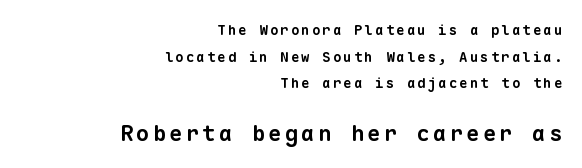
Reading down the block, your eye finds every line finishing at a fixed right position. Larger block? The one below; the one above is distinctly smaller. If you measured baseline to baseline, you'd find a long distance. Each glyph is drawn with heavy, bold strokes.
